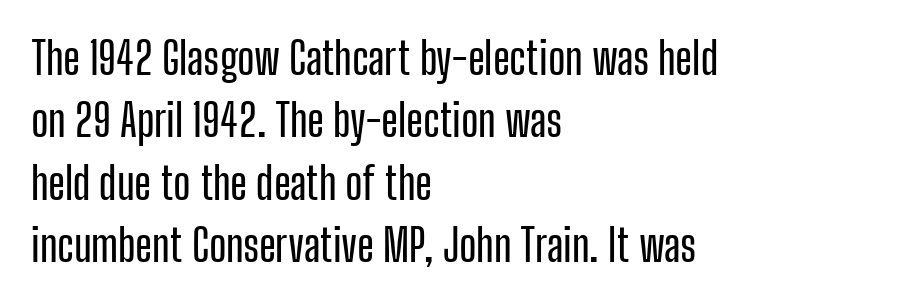
The image shows 44 px condensed sans-serif type, upright; set left-aligned, normal line spacing (1.42x), normal letter spacing, not underlined; low stroke contrast and a medium x-height.
